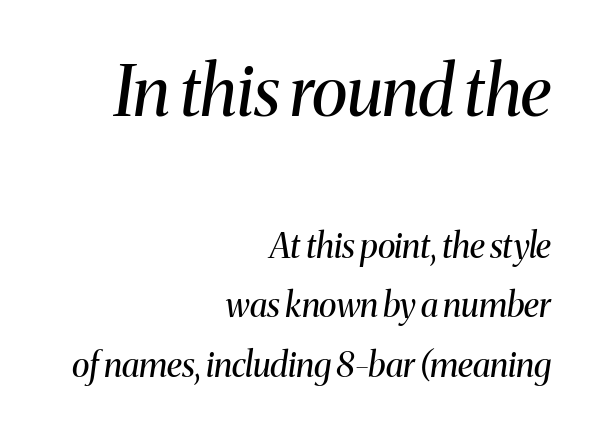
Yep, those are serifs on the letters. Lines of text with bare space underneath. The tracking reads as untouched default to a designer's eye. The rendering anchors every line to the right-hand side. Stroke thickness stays within the range of a standard reading face or lighter.
